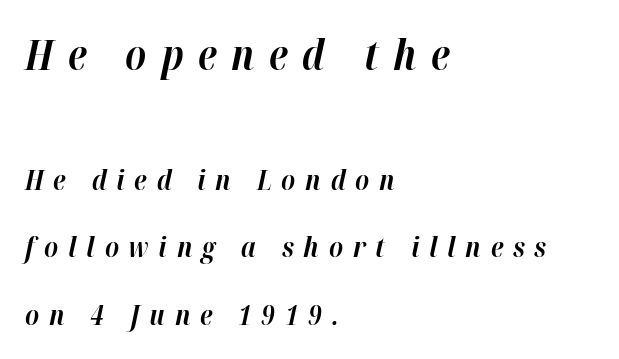
Quick note: interline space is abundant. Spacing between characters has been opened up far beyond the box default. The passage shown is typed in a proportional face where columns would drift. Horizontally, the lines are justified to the leading edge only. No word sits above an underline.
